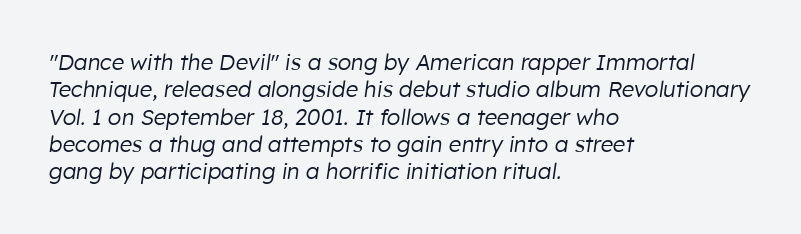
Has an underline been added? It has not. All the whitespace from short lines collects on the right. Each word holds together tightly as a unit, with standard inter-letter gaps. These lines were composed using italics.
